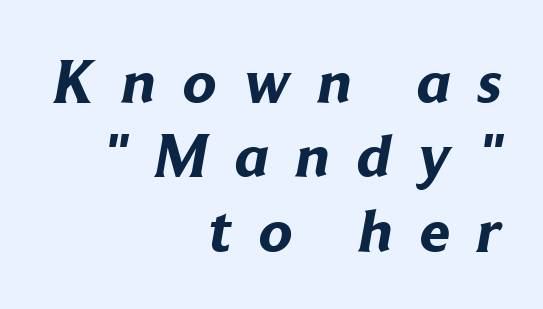
{"serif": "no", "bold": "yes", "weight": "bold", "width": "normal", "stroke_contrast": "low", "x_height": "medium", "monospaced": "no", "underline": "no", "align": "right", "line_spacing_ratio": 1.22, "letter_spacing": "wide", "letter_spacing_em": 0.45, "glyph_px": 61}
